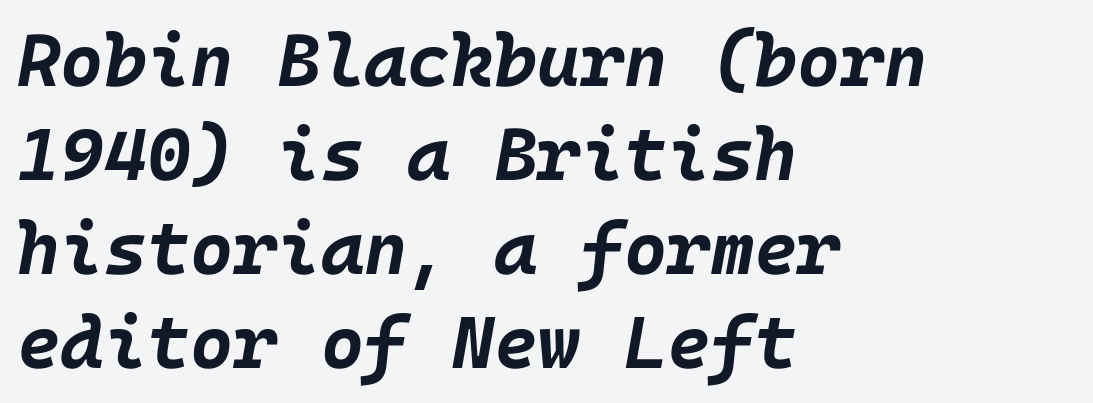
{"italic": "yes", "lean": "right", "slant_degrees": 10, "bold": "yes", "weight": "bold", "width": "normal", "stroke_contrast": "low", "x_height": "large", "underline": "no", "align": "left", "line_spacing": "normal", "line_spacing_ratio": 1.27, "letter_spacing": "normal", "letter_spacing_em": 0.0, "glyph_px": 74}
